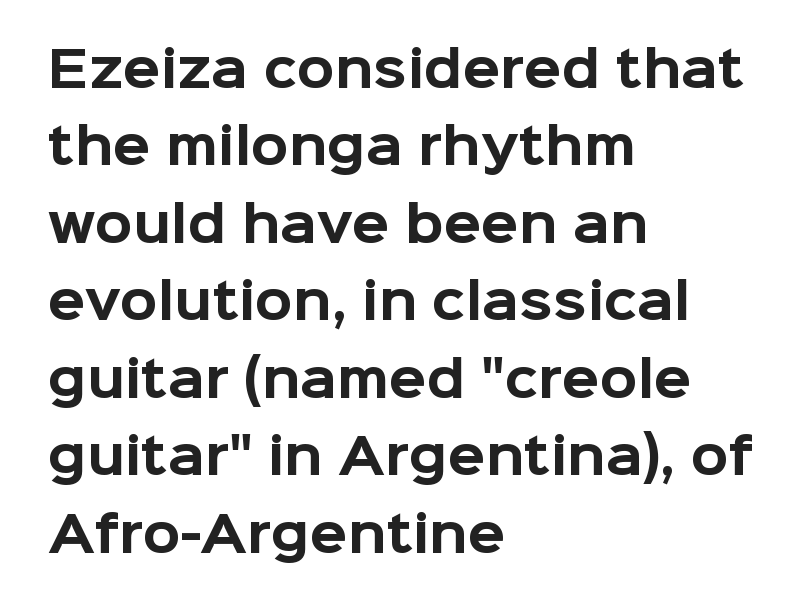
Teacher's note: observe the even left margin — that is flush-left alignment. Here the glyphs are tracked normally, forming tight word shapes. Tall strokes in this sample are plumb rather than angled. On the weight axis this lands at bold, roughly 700. Classification — sans serif. Beneath every word, the page is bare.
